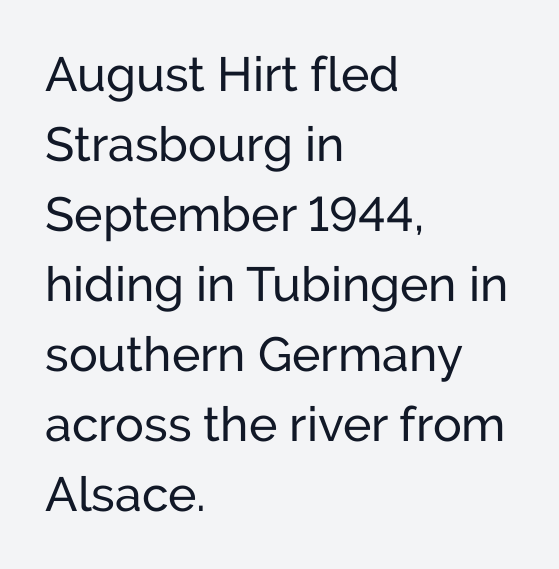
Q: Is the text bold? A: No.
Q: Is the text italic (slanted)? A: No, it is upright.
Q: Is the typeface a serif or a sans-serif typeface? A: Sans-serif.
Q: Is the text underlined? A: No.
Q: How is the paragraph aligned? A: Left-aligned.
Q: Is the spacing between letters normal or unusually wide? A: Normal.
Q: Is the spacing between lines tight, normal or loose? A: Normal.
Q: Width (condensed, normal, or wide)? A: Normal.
Q: Stroke contrast? A: Low.
Q: x-height? A: Medium.
Q: Monospaced? A: No.
